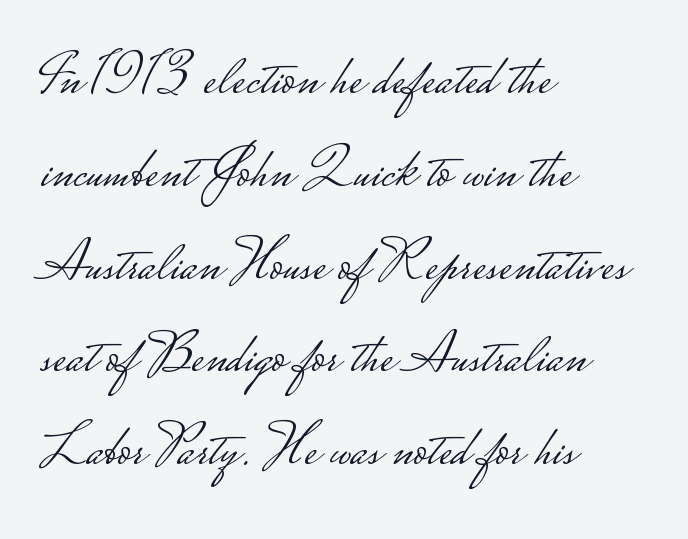
The image shows 58 px light, wide sans-serif type; set left-aligned, normal line spacing (1.6x), normal letter spacing, not underlined; low stroke contrast.
